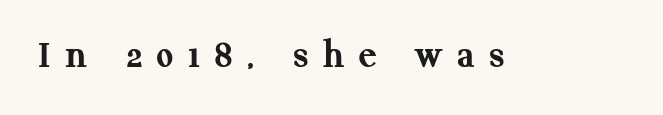
{"serif": "yes", "italic": "no", "bold": "yes", "weight": "semibold", "width": "normal", "stroke_contrast": "medium", "x_height": "medium", "monospaced": "no", "underline": "no", "letter_spacing": "wide", "letter_spacing_em": 0.35, "glyph_px": 41}
